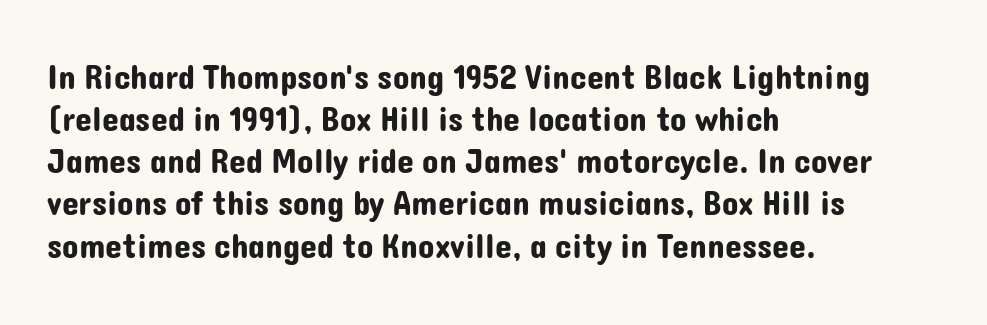
Q: Is the text italic (slanted)? A: No, it is upright.
Q: Is the typeface a serif or a sans-serif typeface? A: Sans-serif.
Q: Is the text underlined? A: No.
Q: How is the paragraph aligned? A: Left-aligned.
Q: Is the spacing between letters normal or unusually wide? A: Normal.
Q: Width (condensed, normal, or wide)? A: Normal.
Q: Stroke contrast? A: Low.
Q: x-height? A: Medium.
Q: Monospaced? A: No.
